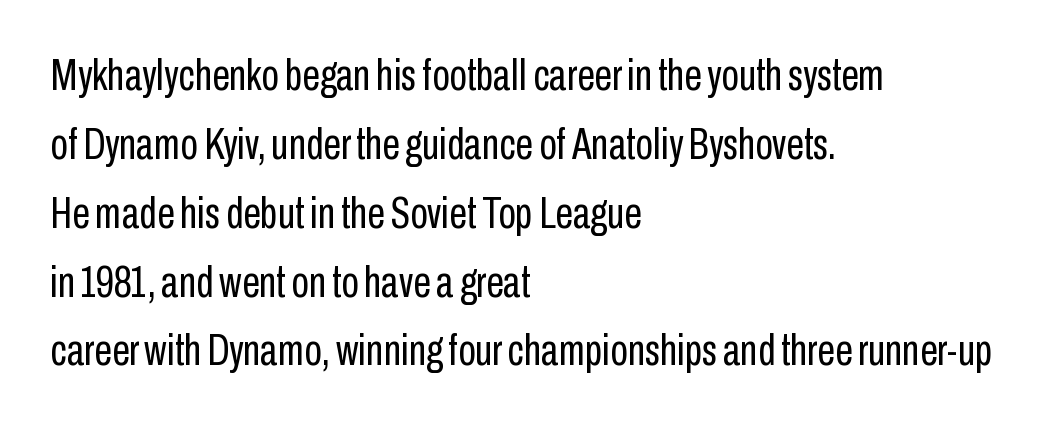
The image shows 45 px regular-weight, condensed sans-serif type, upright; set left-aligned, normal line spacing (1.53x), normal letter spacing, not underlined; low stroke contrast and a medium x-height.
